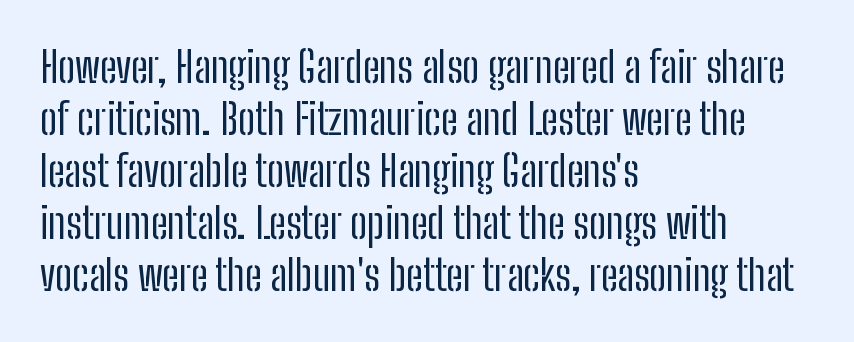
{"serif": "no", "italic": "no", "bold": "no", "weight": "regular", "width": "condensed", "stroke_contrast": "low", "x_height": "medium", "monospaced": "no", "underline": "no", "align": "left", "line_spacing_ratio": 1.21, "letter_spacing": "normal", "letter_spacing_em": 0.0, "glyph_px": 43}
